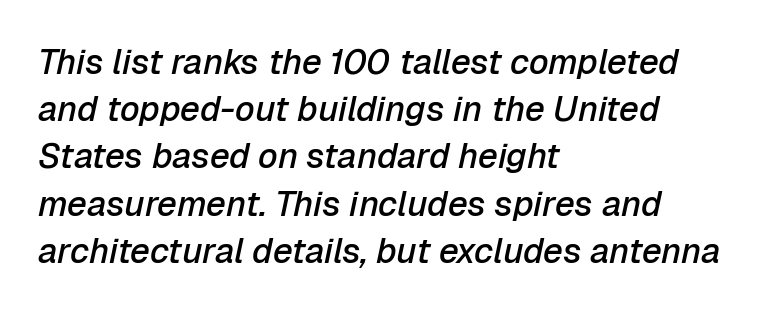
{"italic": "yes", "lean": "right", "slant_degrees": 12, "bold": "semi", "weight": "semibold", "width": "normal", "stroke_contrast": "low", "x_height": "medium", "monospaced": "no", "underline": "no", "align": "left", "line_spacing": "normal", "line_spacing_ratio": 1.35, "letter_spacing": "normal", "letter_spacing_em": 0.0, "glyph_px": 35}
